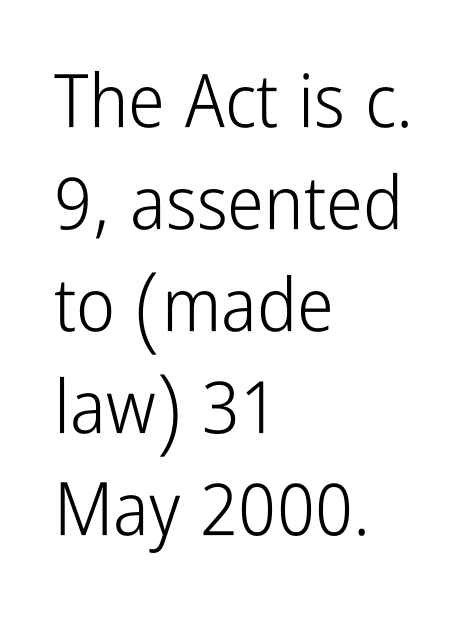
Left-aligned paragraph, ragged on the right. This sample has the flowing, uneven cadence of proportional lettering. The weight tops out at a normal text grade. Descenders hang freely into open space.
